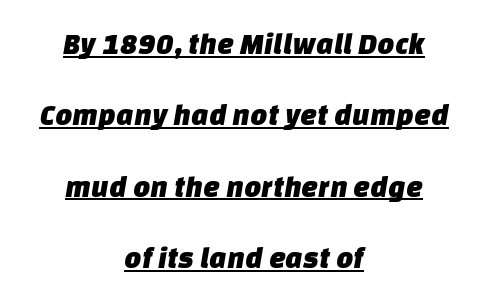
The image shows 30 px sans-serif type; set centered, loose line spacing (2.38x), normal letter spacing, underlined; low stroke contrast and a large x-height.
